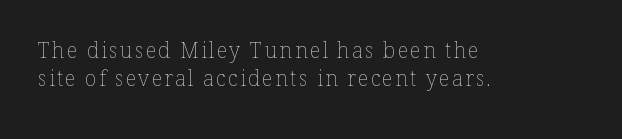
{"italic": "no", "bold": "no", "underline": "no", "align": "left", "line_spacing": "normal", "line_spacing_ratio": 1.32, "glyph_px": 21}
